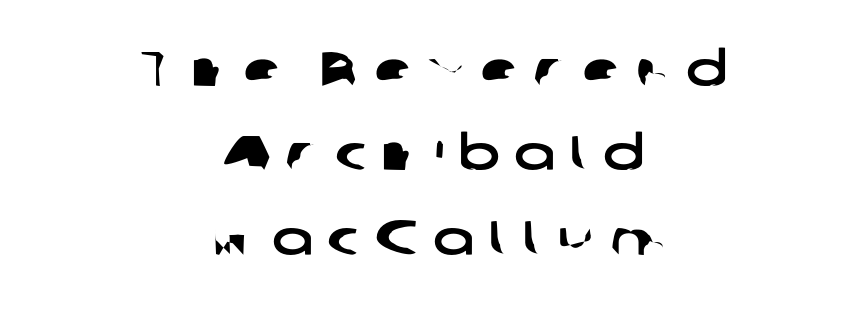
Q: Is the typeface a serif or a sans-serif typeface? A: Sans-serif.
Q: Is the text underlined? A: No.
Q: How is the paragraph aligned? A: Centered.
Q: Is the spacing between letters normal or unusually wide? A: Unusually wide.
Q: Width (condensed, normal, or wide)? A: Wide.
Q: Stroke contrast? A: Low.
Q: x-height? A: Medium.
Q: Monospaced? A: No.
